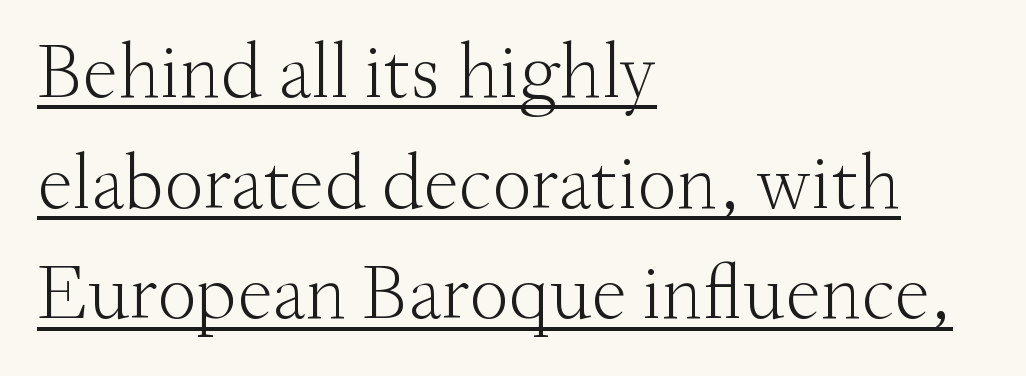
The image shows 79 px light serif type, upright; set left-aligned, normal line spacing (1.4x), normal letter spacing, underlined; medium stroke contrast and a small x-height.
